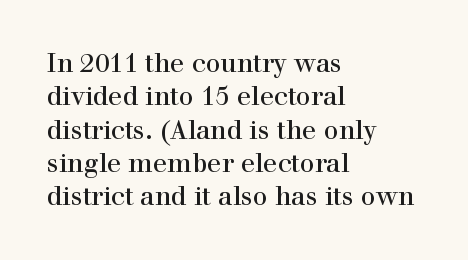
The image shows 26 px text type, upright; set left-aligned, normal line spacing (1.28x), normal letter spacing, not underlined.
